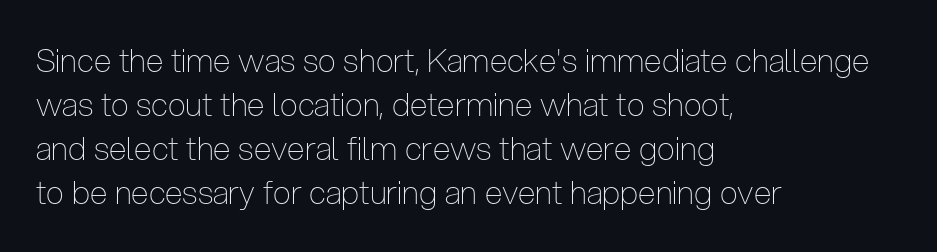
{"serif": "no", "italic": "no", "bold": "no", "weight": "thin", "width": "condensed", "stroke_contrast": "low", "x_height": "medium", "monospaced": "no", "underline": "no", "align": "left", "line_spacing": "normal", "line_spacing_ratio": 1.38, "letter_spacing": "normal", "letter_spacing_em": 0.0, "glyph_px": 32}
